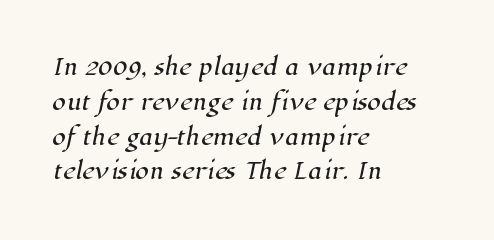
{"underline": "no", "align": "left", "line_spacing": "normal", "line_spacing_ratio": 1.58, "letter_spacing": "normal", "letter_spacing_em": 0.0, "glyph_px": 22}
